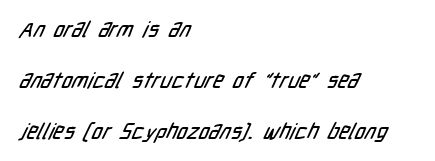
This sample trades compactness for vertical openness between lines. Plain, unruled lines of type. One-word summary of the alignment: left. The gaps between neighbouring characters are ordinary and unremarkable.
